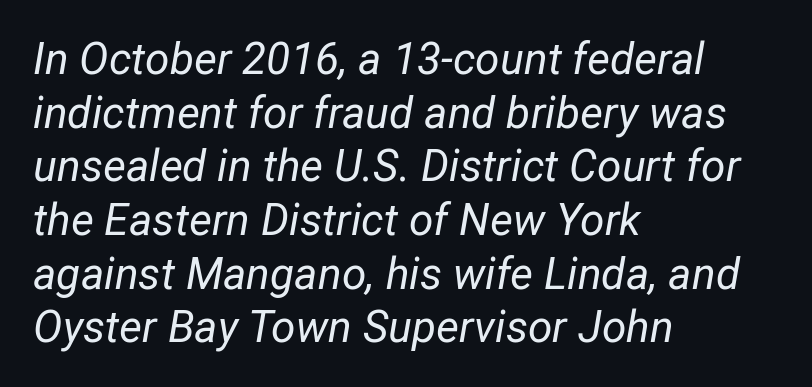
Check under the words: just untouched page. Stroke thickness stays within the range of a standard reading face or lighter. What stands out about the letter spacing? Nothing — it is the standard amount. These lines are rendered in a variable-pitch font.
